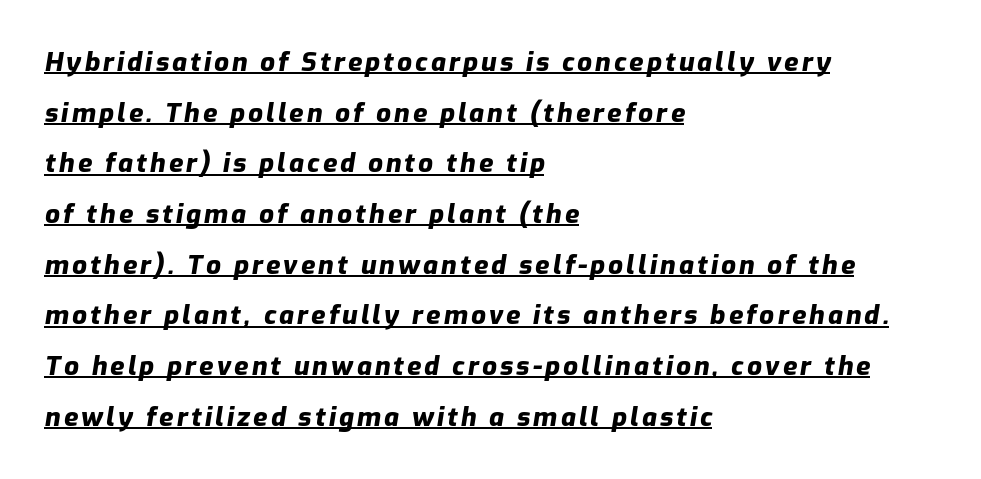
{"italic": "yes", "lean": "right", "slant_degrees": 9, "bold": "yes", "underline": "yes", "align": "left", "line_spacing": "loose", "line_spacing_ratio": 1.95, "glyph_px": 26}
